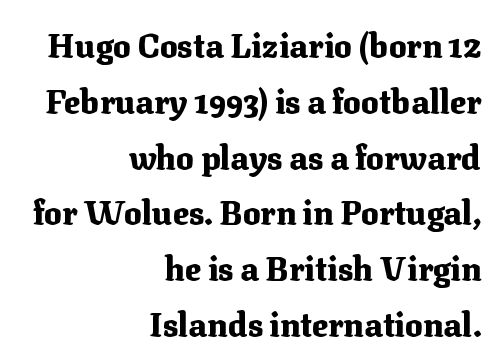
The image shows 33 px heavy serif type, upright; set right-aligned, normal line spacing (1.69x), normal letter spacing, not underlined; medium stroke contrast and a medium x-height.
